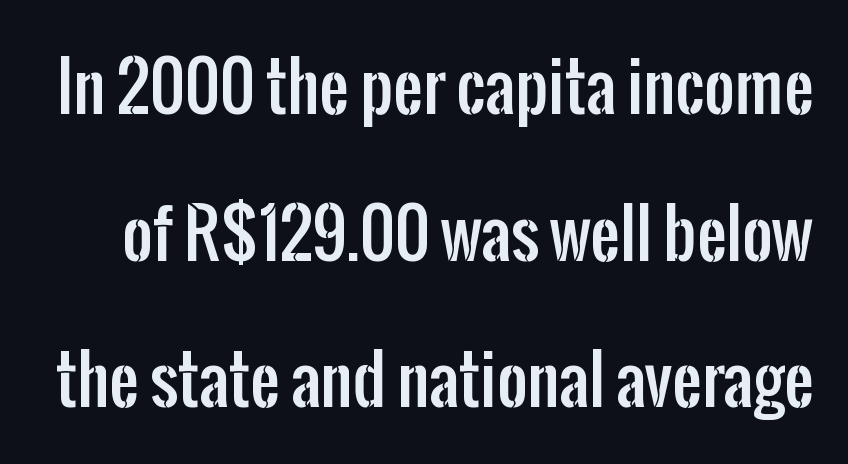
Q: Is the text italic (slanted)? A: No, it is upright.
Q: Is the typeface a serif or a sans-serif typeface? A: Sans-serif.
Q: Is the text underlined? A: No.
Q: Is the spacing between letters normal or unusually wide? A: Normal.
Q: Is the spacing between lines tight, normal or loose? A: Loose.
Q: Width (condensed, normal, or wide)? A: Condensed.
Q: Stroke contrast? A: Low.
Q: x-height? A: Medium.
Q: Monospaced? A: No.
